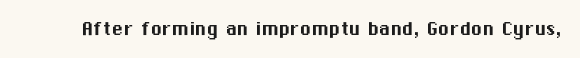
Each word holds together tightly as a unit, with standard inter-letter gaps. Posture: upright roman. The specimen omits any rule beneath the text block's lines.
